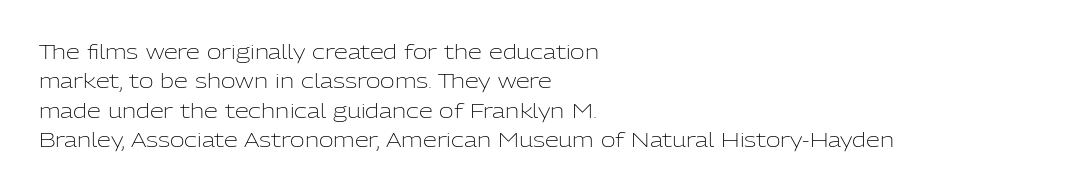
The image shows 20 px text type, upright; set left-aligned, normal line spacing (1.47x), normal letter spacing, not underlined.
